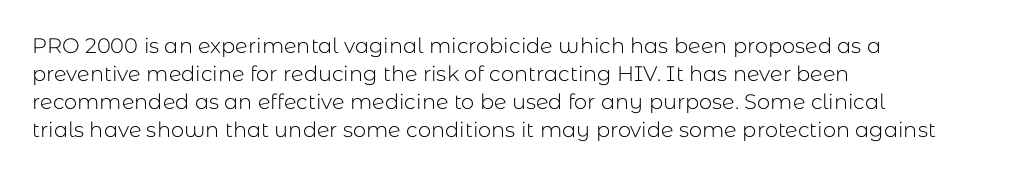
Q: Is the text bold? A: No.
Q: Is the text italic (slanted)? A: No, it is upright.
Q: Is the text underlined? A: No.
Q: How is the paragraph aligned? A: Left-aligned.
Q: Is the spacing between letters normal or unusually wide? A: Normal.
Q: Is the spacing between lines tight, normal or loose? A: Normal.
